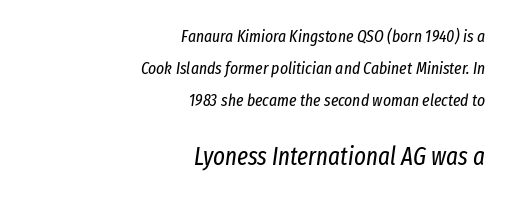
{"italic": "yes", "lean": "right", "slant_degrees": 8, "bold": "no", "underline": "no", "align": "right", "line_spacing_ratio": 1.87, "letter_spacing": "normal", "letter_spacing_em": 0.0, "larger_block": "second", "size_ratio": 1.47, "glyph_px": 25}
